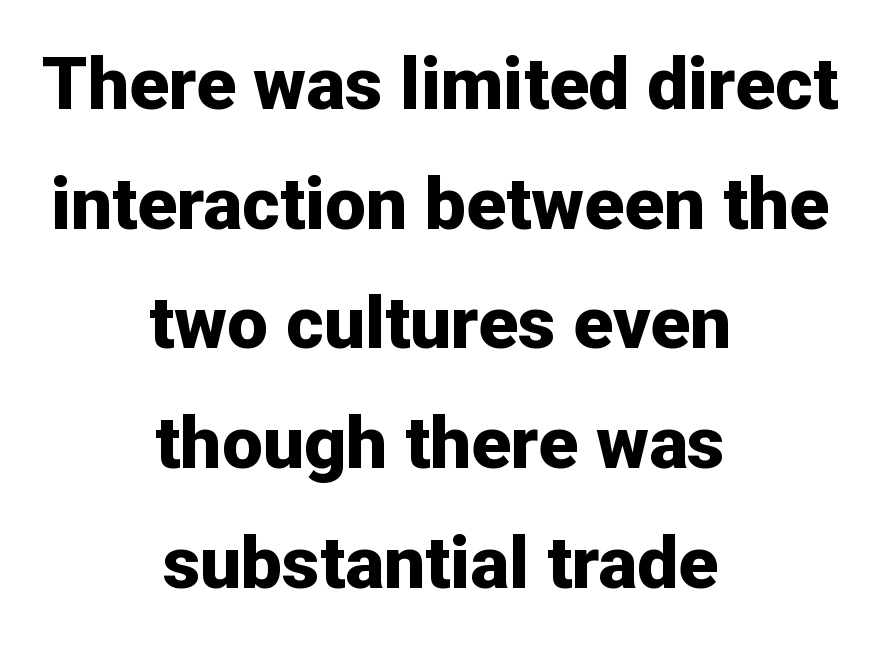
Glance below the letters and you will spot only blank space. A typesetter would call this proportional, since set widths differ per character. The strokes are fattened all the way to bold. It's the straight-up-and-down kind of type. The line texture is even and compact thanks to regular tracking. This is sans-serif lettering, the kind often seen on screens and signage.
